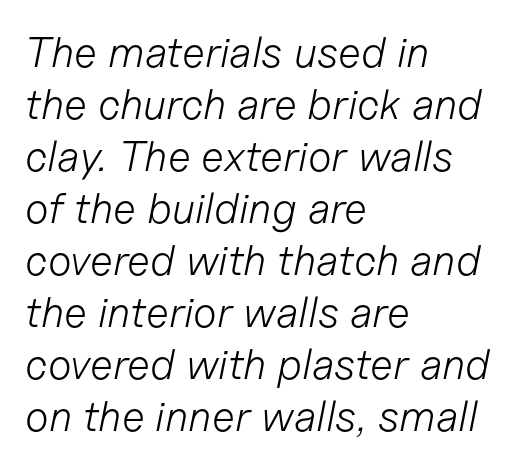
This reads as an unemphasized weight, regular at the heaviest. A typesetter would call this proportional, since set widths differ per character. The compositor pushed each line to the left boundary. Is the letter spacing exaggerated? No — it looks like the ordinary default. The space beneath each line is pristine and unruled.
